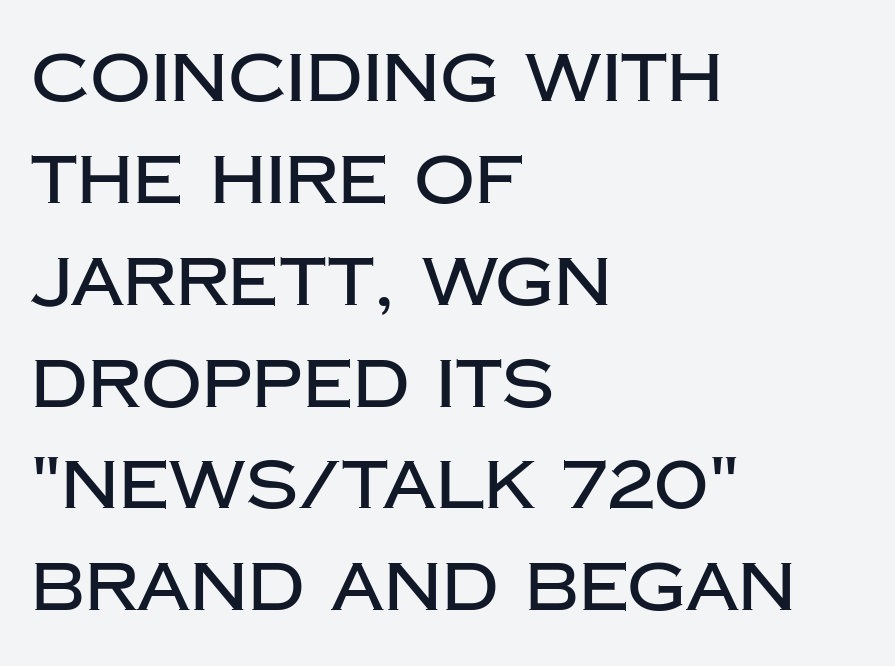
The image shows 67 px sans-serif type, upright; set left-aligned, normal line spacing (1.52x), normal letter spacing, not underlined; low stroke contrast and a large x-height.
